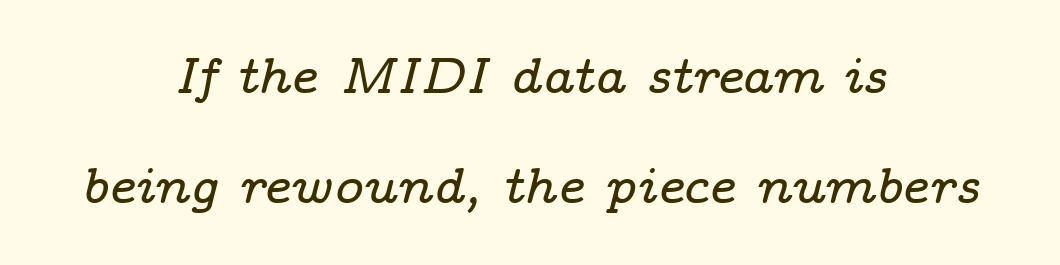
Is this a sans? No — the strokes have serifs. Alignment: centered. Interline gaps are noticeably wide in this sample. The line texture is even and compact thanks to regular tracking. The axis of the letterforms is tilted away from vertical. Anything drawn beneath the words? Only blank space.
